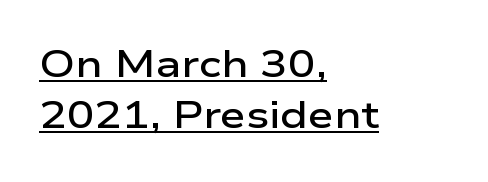
The image shows 37 px semibold, wide sans-serif type, upright; set left-aligned, normal line spacing (1.38x), normal letter spacing, underlined; low stroke contrast and a medium x-height.
